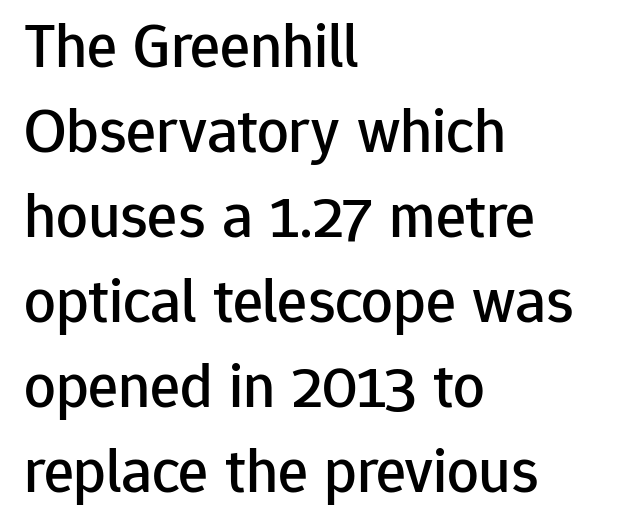
{"serif": "no", "italic": "no", "width": "normal", "stroke_contrast": "low", "x_height": "medium", "monospaced": "no", "underline": "no", "align": "left", "line_spacing": "normal", "line_spacing_ratio": 1.35, "letter_spacing": "normal", "letter_spacing_em": 0.0, "glyph_px": 63}
